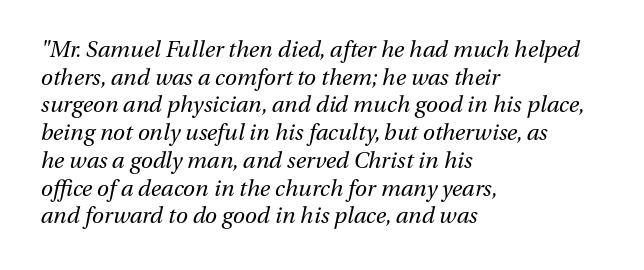
Q: Is the text bold? A: No.
Q: Is the text italic (slanted)? A: Yes, it leans right by about 13 degrees.
Q: Is the text underlined? A: No.
Q: How is the paragraph aligned? A: Left-aligned.
Q: Is the spacing between letters normal or unusually wide? A: Normal.
Q: Is the spacing between lines tight, normal or loose? A: Normal.
